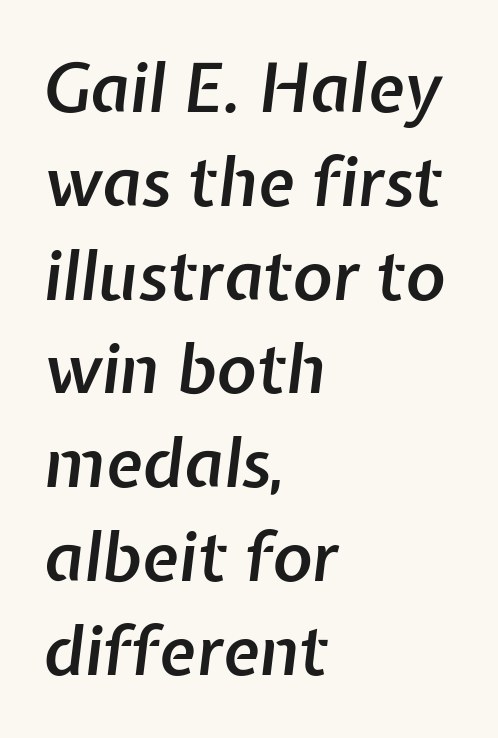
The image shows 67 px semibold type, italic (leaning right); set left-aligned, normal line spacing (1.4x), normal letter spacing, not underlined; low stroke contrast and a medium x-height.
